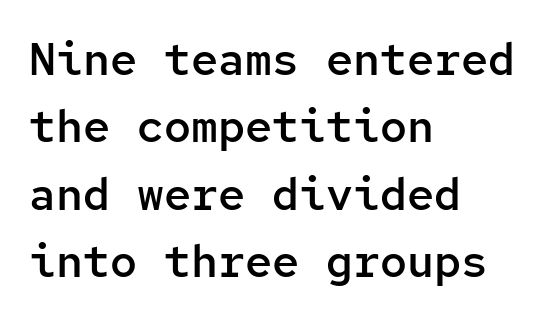
Q: Is the text bold? A: Semi-bold.
Q: Is the text italic (slanted)? A: No, it is upright.
Q: Is the typeface a serif or a sans-serif typeface? A: Sans-serif.
Q: Is the text underlined? A: No.
Q: How is the paragraph aligned? A: Left-aligned.
Q: Is the spacing between letters normal or unusually wide? A: Normal.
Q: Is the spacing between lines tight, normal or loose? A: Normal.
Q: Width (condensed, normal, or wide)? A: Normal.
Q: Stroke contrast? A: Low.
Q: x-height? A: Medium.
Q: Monospaced? A: Yes.
